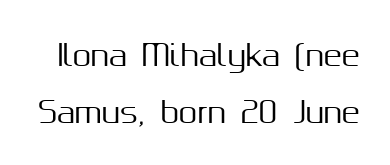
{"serif": "no", "italic": "no", "width": "normal", "stroke_contrast": "medium", "x_height": "medium", "monospaced": "no", "underline": "no", "line_spacing": "loose", "line_spacing_ratio": 1.91, "letter_spacing": "normal", "letter_spacing_em": 0.0, "glyph_px": 30}
